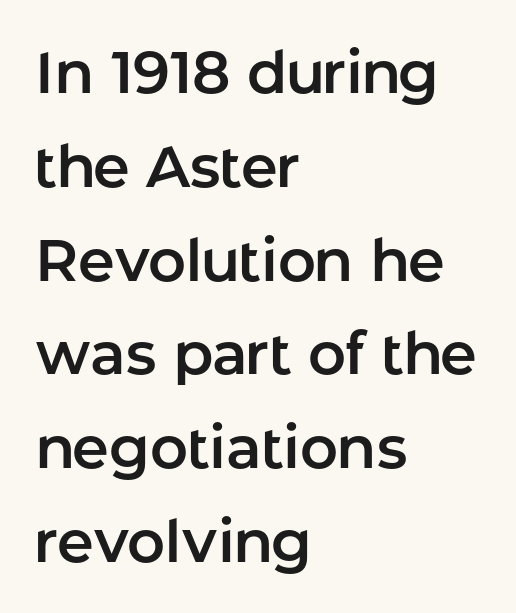
The image shows 59 px sans-serif type, upright; set left-aligned, normal line spacing (1.59x), normal letter spacing, not underlined; low stroke contrast and a medium x-height.
